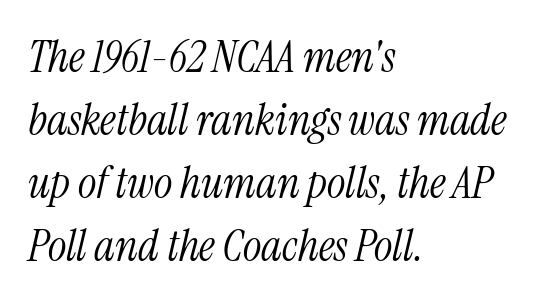
Q: Is the text bold? A: No.
Q: Is the text italic (slanted)? A: Yes, it leans right by about 13 degrees.
Q: Is the typeface a serif or a sans-serif typeface? A: Serif.
Q: Is the text underlined? A: No.
Q: How is the paragraph aligned? A: Left-aligned.
Q: Is the spacing between letters normal or unusually wide? A: Normal.
Q: Is the spacing between lines tight, normal or loose? A: Normal.
Q: Width (condensed, normal, or wide)? A: Condensed.
Q: Stroke contrast? A: Medium.
Q: x-height? A: Medium.
Q: Monospaced? A: No.
